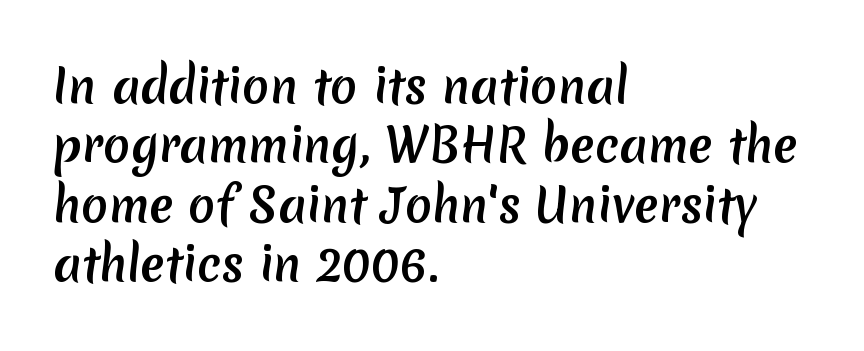
{"serif": "no", "bold": "yes", "weight": "semibold", "width": "normal", "stroke_contrast": "low", "x_height": "medium", "monospaced": "no", "underline": "no", "align": "left", "line_spacing": "normal", "line_spacing_ratio": 1.32, "letter_spacing": "normal", "letter_spacing_em": 0.0, "glyph_px": 45}
